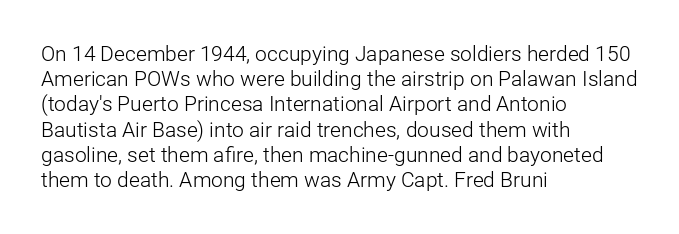
The image shows 21 px text type, upright; set left-aligned, line spacing 1.2x, normal letter spacing, not underlined.
